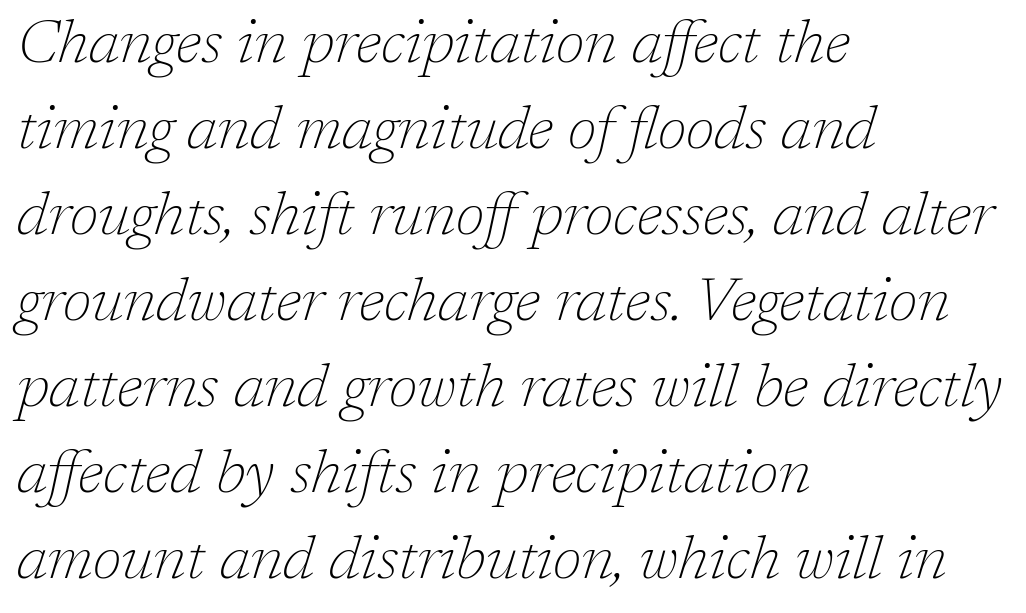
Proportional: the letters do not fall into vertical columns. Are there feet on the stems? There are — it's a serif. This rendering uses left alignment, leaving the right contour irregular. There's an unmistakable incline to the writing here. Glyph-to-glyph distance matches everyday printed text.
